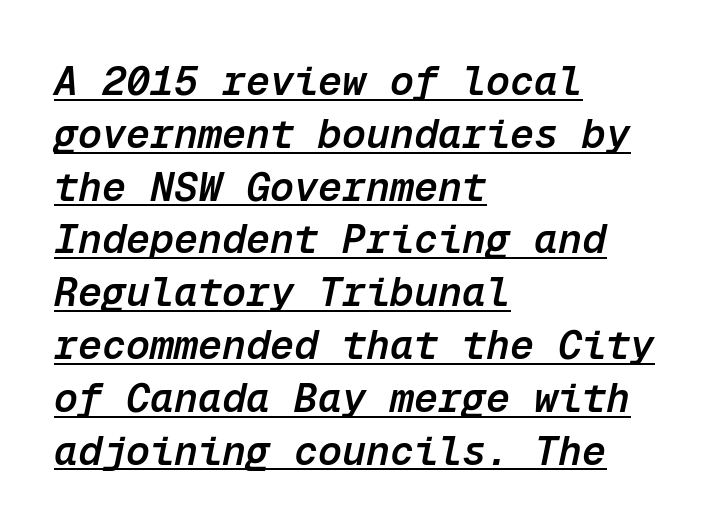
{"italic": "yes", "lean": "right", "slant_degrees": 12, "bold": "semi", "weight": "semibold", "width": "normal", "stroke_contrast": "low", "x_height": "medium", "monospaced": "yes", "underline": "yes", "align": "left", "line_spacing": "normal", "line_spacing_ratio": 1.32, "letter_spacing": "normal", "letter_spacing_em": 0.0, "glyph_px": 40}
